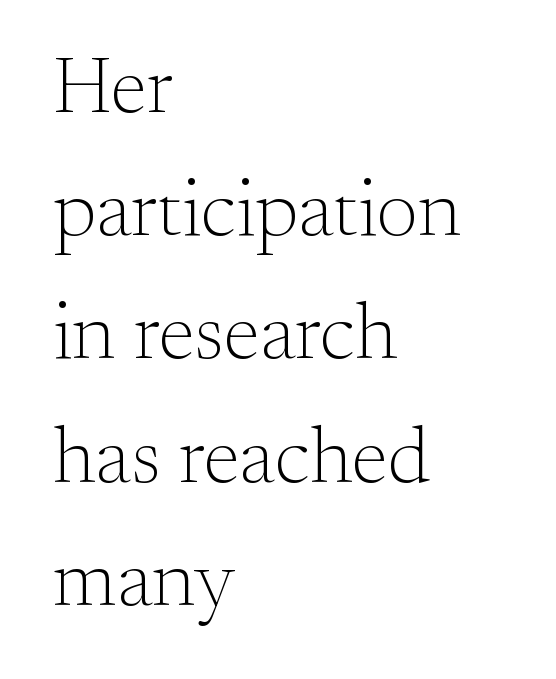
Q: Is the text bold? A: No.
Q: Is the text italic (slanted)? A: No, it is upright.
Q: Is the typeface a serif or a sans-serif typeface? A: Serif.
Q: Is the text underlined? A: No.
Q: How is the paragraph aligned? A: Left-aligned.
Q: Is the spacing between letters normal or unusually wide? A: Normal.
Q: Is the spacing between lines tight, normal or loose? A: Normal.
Q: Width (condensed, normal, or wide)? A: Normal.
Q: Stroke contrast? A: Medium.
Q: x-height? A: Small.
Q: Monospaced? A: No.
